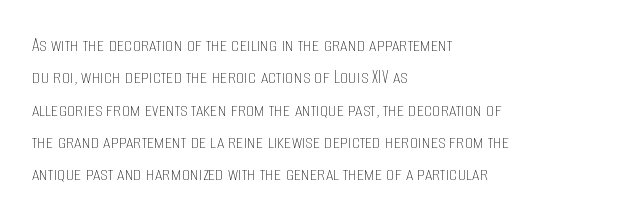
Q: Is the text bold? A: No.
Q: Is the text italic (slanted)? A: No, it is upright.
Q: Is the text underlined? A: No.
Q: How is the paragraph aligned? A: Left-aligned.
Q: Is the spacing between letters normal or unusually wide? A: Normal.
Q: Is the spacing between lines tight, normal or loose? A: Normal.
